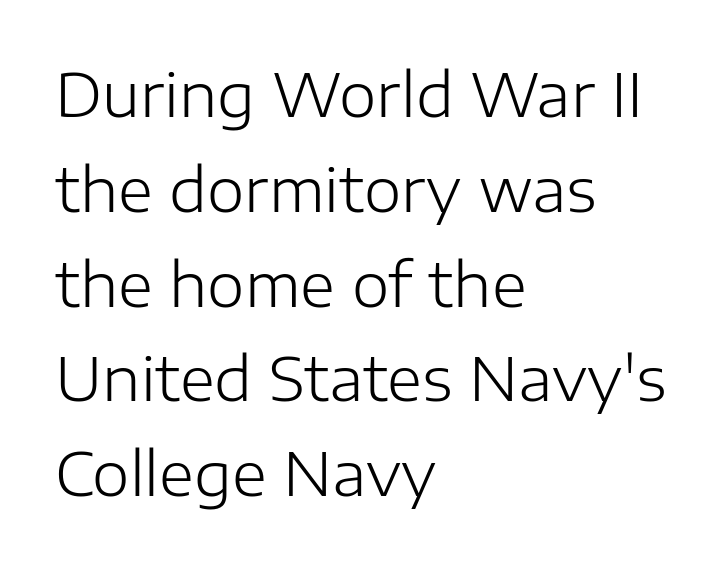
{"serif": "no", "italic": "no", "bold": "no", "weight": "light", "width": "normal", "stroke_contrast": "low", "x_height": "medium", "monospaced": "no", "underline": "no", "align": "left", "line_spacing": "normal", "line_spacing_ratio": 1.58, "letter_spacing": "normal", "letter_spacing_em": 0.0, "glyph_px": 60}
